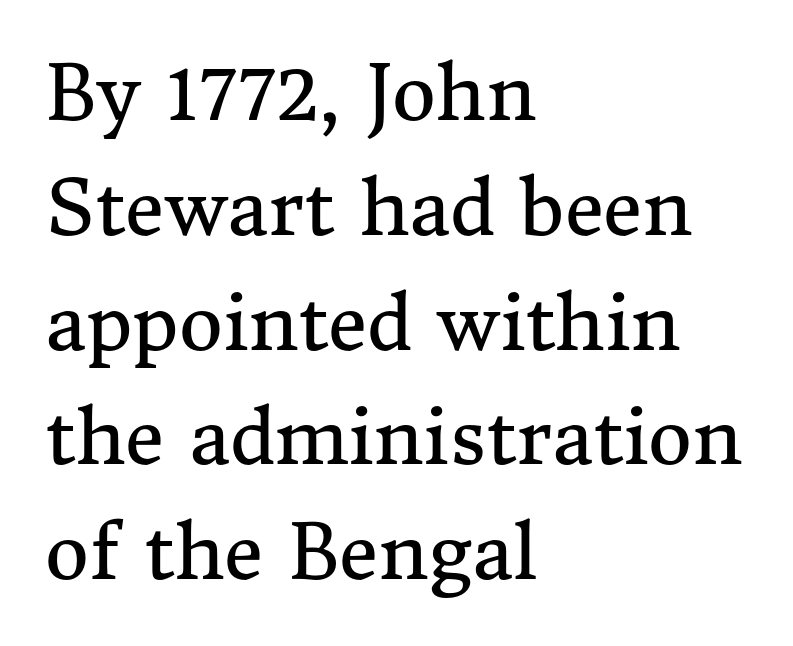
Q: Is the text bold? A: No.
Q: Is the text italic (slanted)? A: No, it is upright.
Q: Is the typeface a serif or a sans-serif typeface? A: Serif.
Q: Is the text underlined? A: No.
Q: How is the paragraph aligned? A: Left-aligned.
Q: Is the spacing between letters normal or unusually wide? A: Normal.
Q: Is the spacing between lines tight, normal or loose? A: Normal.
Q: Width (condensed, normal, or wide)? A: Normal.
Q: Stroke contrast? A: Medium.
Q: x-height? A: Medium.
Q: Monospaced? A: No.
